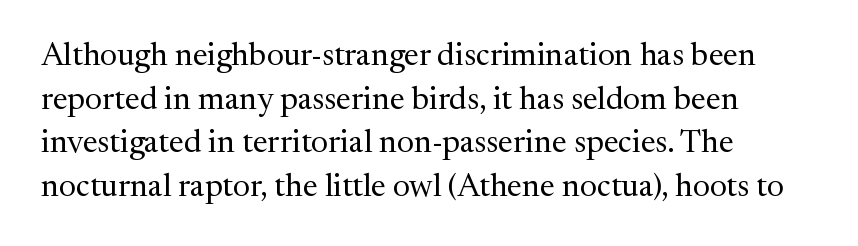
{"serif": "yes", "italic": "no", "bold": "no", "weight": "regular", "width": "normal", "stroke_contrast": "medium", "x_height": "medium", "monospaced": "no", "underline": "no", "align": "left", "line_spacing": "normal", "line_spacing_ratio": 1.36, "letter_spacing": "normal", "letter_spacing_em": 0.0, "glyph_px": 32}
